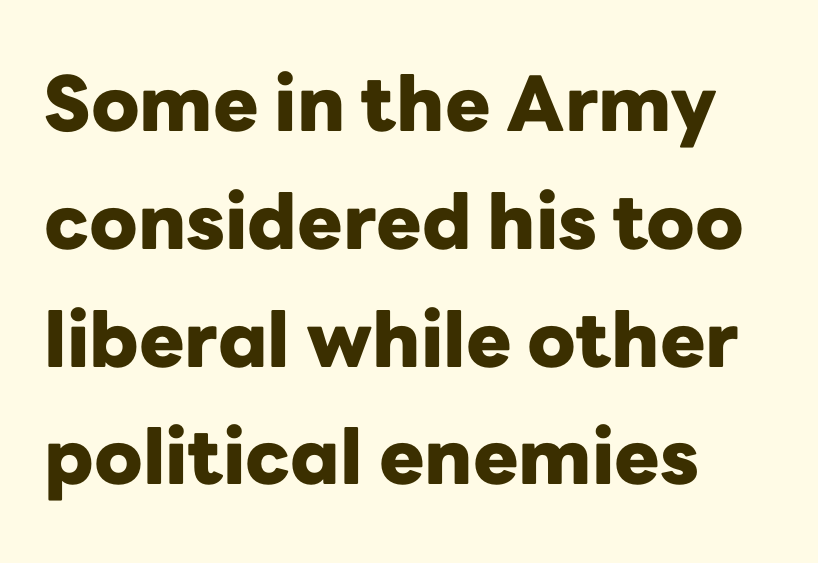
Q: Is the text bold? A: Yes.
Q: Is the text italic (slanted)? A: No, it is upright.
Q: Is the typeface a serif or a sans-serif typeface? A: Sans-serif.
Q: Is the text underlined? A: No.
Q: How is the paragraph aligned? A: Left-aligned.
Q: Is the spacing between letters normal or unusually wide? A: Normal.
Q: Is the spacing between lines tight, normal or loose? A: Normal.
Q: Width (condensed, normal, or wide)? A: Normal.
Q: Stroke contrast? A: Low.
Q: x-height? A: Medium.
Q: Monospaced? A: No.
